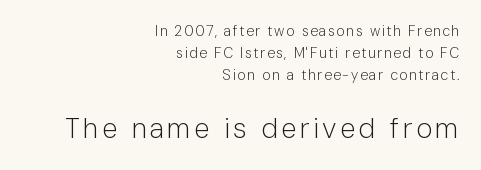
The image shows 28 px light sans-serif type, upright; set right-aligned, normal line spacing (1.57x), not underlined; the second (bottom) block is 2.0x larger; low stroke contrast and a medium x-height.
